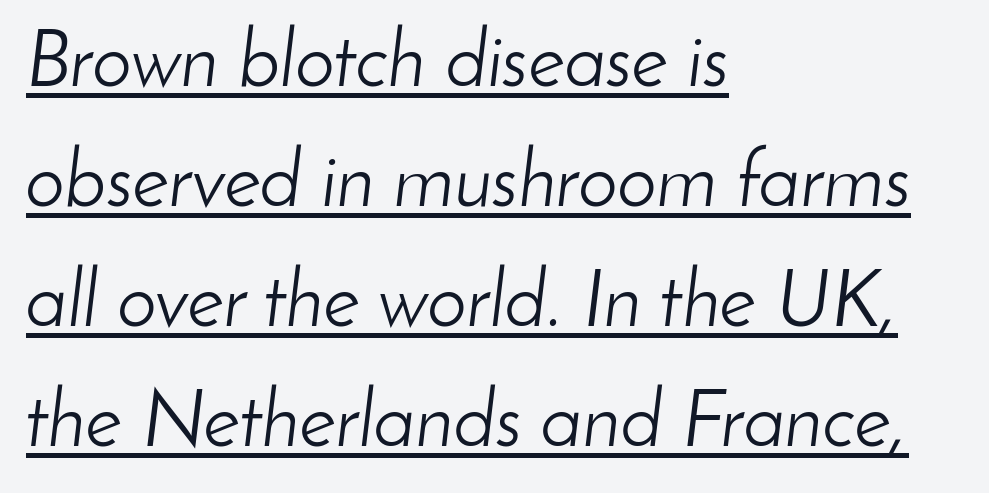
The image shows 79 px light type, italic (leaning right); set left-aligned, normal line spacing (1.52x), normal letter spacing, underlined; low stroke contrast and a small x-height.
